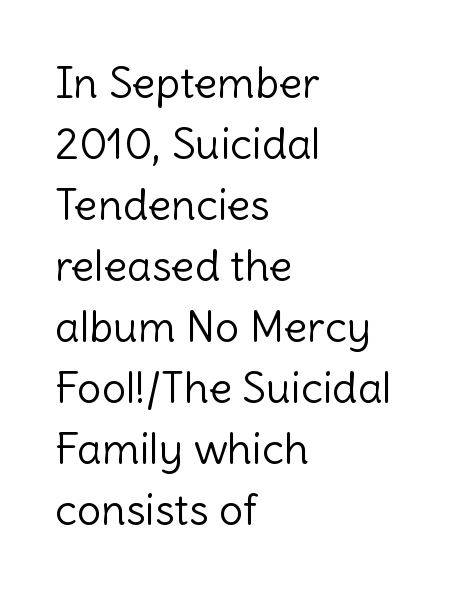
Q: Is the text bold? A: No.
Q: Is the text italic (slanted)? A: No, it is upright.
Q: Is the typeface a serif or a sans-serif typeface? A: Sans-serif.
Q: Is the text underlined? A: No.
Q: How is the paragraph aligned? A: Left-aligned.
Q: Is the spacing between letters normal or unusually wide? A: Normal.
Q: Is the spacing between lines tight, normal or loose? A: Normal.
Q: Width (condensed, normal, or wide)? A: Normal.
Q: x-height? A: Medium.
Q: Monospaced? A: No.
